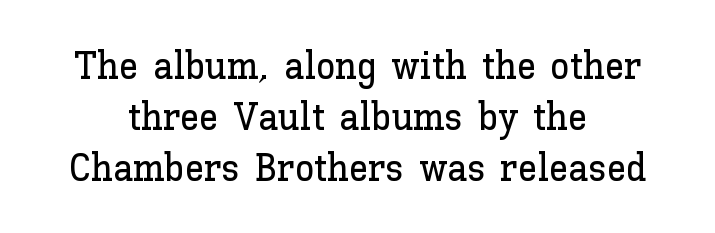
Q: Is the text italic (slanted)? A: No, it is upright.
Q: Is the text underlined? A: No.
Q: How is the paragraph aligned? A: Centered.
Q: Is the spacing between letters normal or unusually wide? A: Normal.
Q: Is the spacing between lines tight, normal or loose? A: Normal.
Q: Width (condensed, normal, or wide)? A: Normal.
Q: Stroke contrast? A: Low.
Q: x-height? A: Medium.
Q: Monospaced? A: No.
